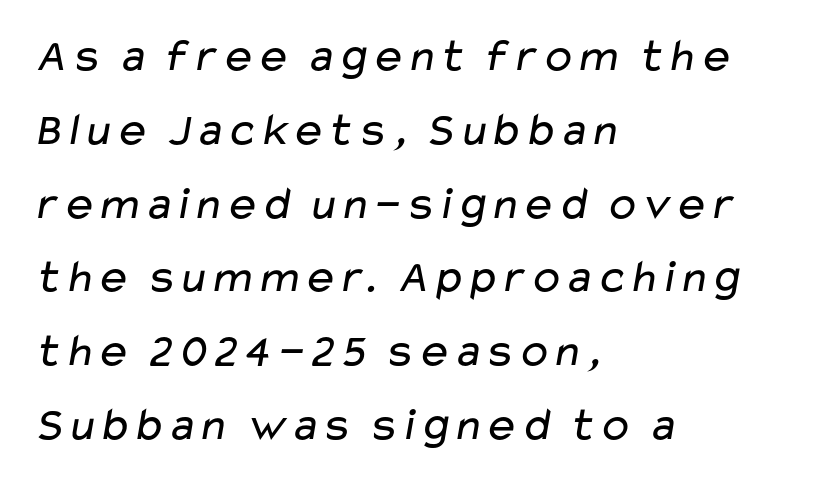
Q: Is the text bold? A: No.
Q: Is the typeface a serif or a sans-serif typeface? A: Sans-serif.
Q: Is the text underlined? A: No.
Q: How is the paragraph aligned? A: Left-aligned.
Q: Is the spacing between letters normal or unusually wide? A: Normal.
Q: Is the spacing between lines tight, normal or loose? A: Normal.
Q: Width (condensed, normal, or wide)? A: Wide.
Q: Stroke contrast? A: Low.
Q: x-height? A: Medium.
Q: Monospaced? A: No.
